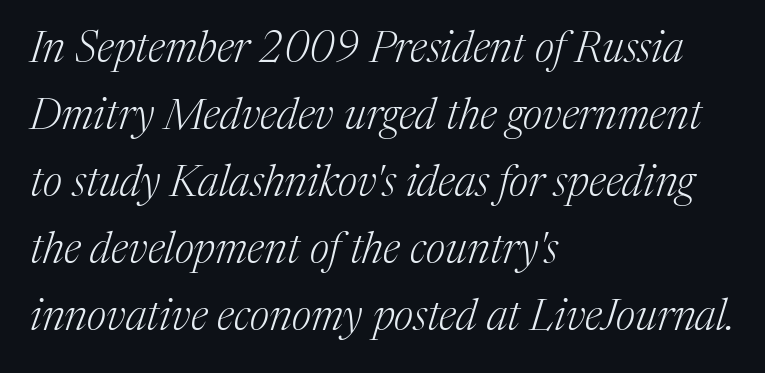
The face used here has a pronounced slope to its letters. What's the leading like? Ordinary, nothing unusual. Stems and bowls with no extra thickness — not bold. Nobody drew a line under any word here. The line texture is even and compact thanks to regular tracking. The passage shown is typed in a proportional face where columns would drift.
